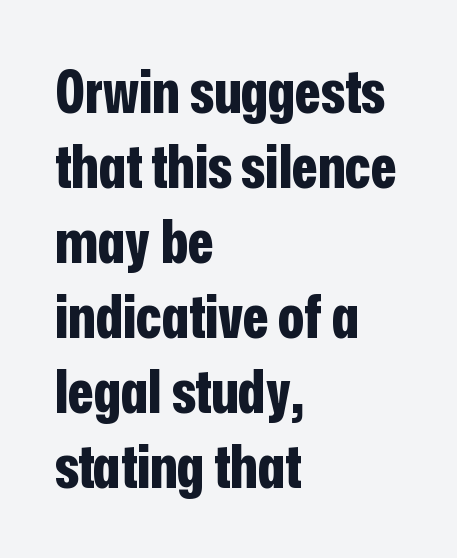
{"serif": "no", "italic": "no", "bold": "yes", "weight": "bold", "width": "condensed", "stroke_contrast": "low", "x_height": "medium", "monospaced": "no", "underline": "no", "align": "left", "line_spacing": "normal", "line_spacing_ratio": 1.25, "letter_spacing": "normal", "letter_spacing_em": 0.0, "glyph_px": 60}
